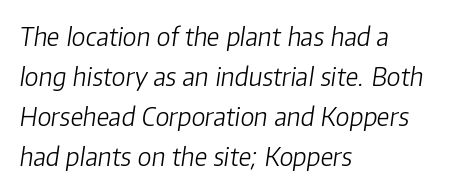
The image shows 25 px text type, italic (leaning right); set left-aligned, normal line spacing (1.6x), normal letter spacing, not underlined.
